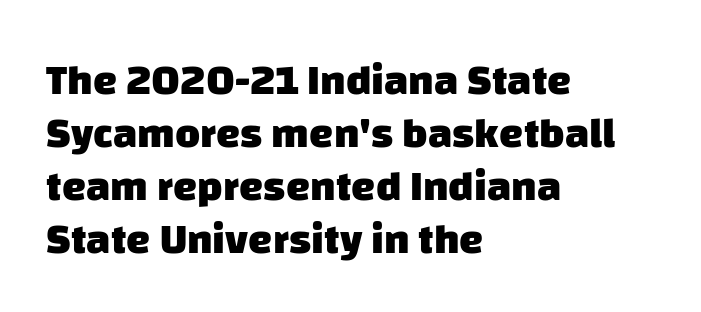
The rendering uses a bold face; every stroke is thick and dark. Character widths vary here, with narrow letters taking less room than wide ones. The font family rendered here belongs to the sans-serif group. The paragraph shown leans on its left margin.
